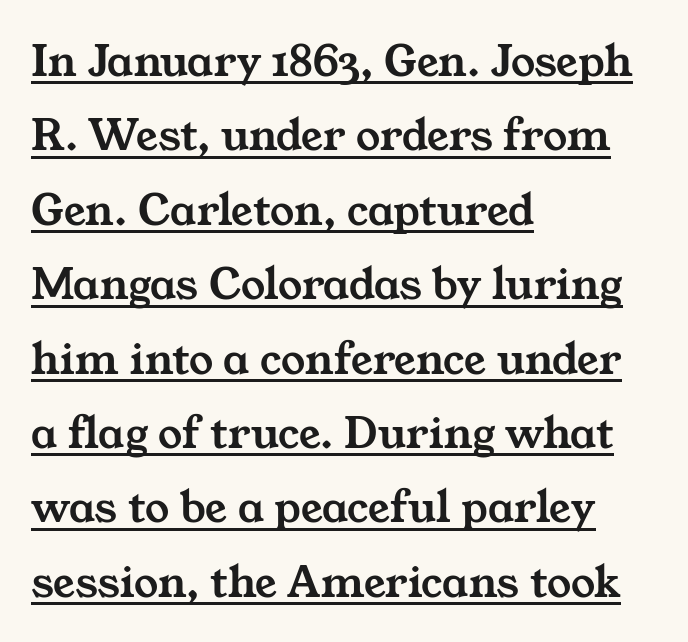
Q: Is the typeface a serif or a sans-serif typeface? A: Serif.
Q: Is the text underlined? A: Yes.
Q: How is the paragraph aligned? A: Left-aligned.
Q: Is the spacing between letters normal or unusually wide? A: Normal.
Q: Is the spacing between lines tight, normal or loose? A: Normal.
Q: Width (condensed, normal, or wide)? A: Wide.
Q: Stroke contrast? A: Medium.
Q: x-height? A: Medium.
Q: Monospaced? A: No.
